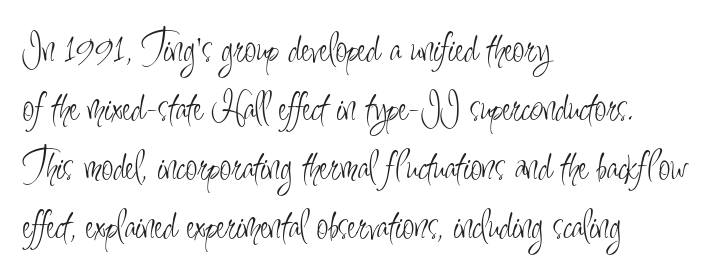
The vertical gap from one line to the next is medium. The letters advance in unequal steps, a hallmark of proportional type. Standard letterfit; no display-style spreading of the glyphs. Check the space under the baseline: it is left empty.
